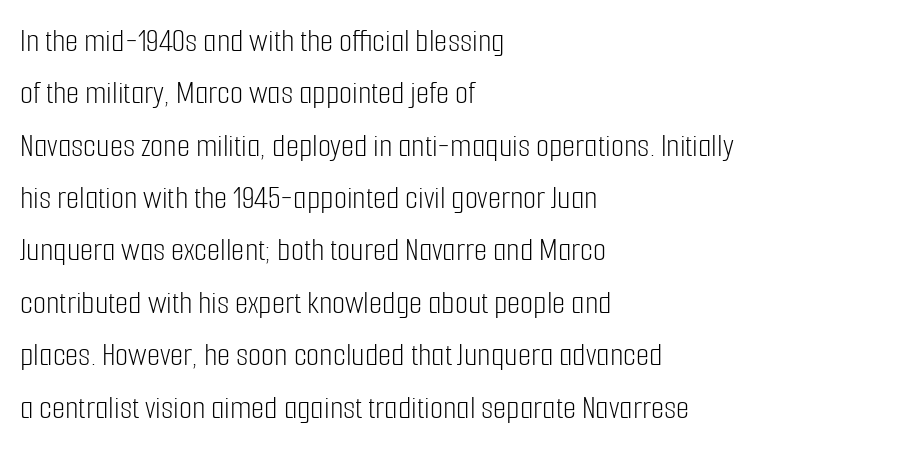
{"serif": "no", "italic": "no", "bold": "no", "weight": "light", "width": "condensed", "stroke_contrast": "low", "x_height": "medium", "monospaced": "no", "underline": "no", "align": "left", "line_spacing": "normal", "line_spacing_ratio": 1.54, "letter_spacing": "normal", "letter_spacing_em": 0.0, "glyph_px": 34}
